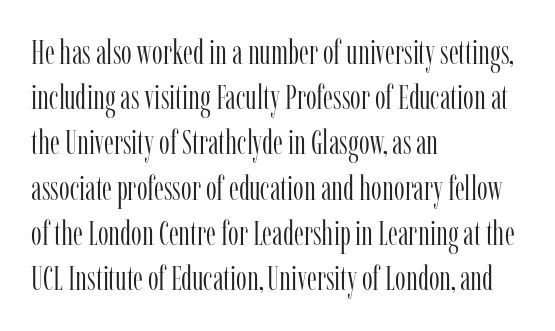
{"serif": "yes", "italic": "no", "bold": "no", "weight": "light", "width": "condensed", "stroke_contrast": "low", "x_height": "medium", "monospaced": "no", "underline": "no", "align": "left", "line_spacing": "normal", "line_spacing_ratio": 1.33, "letter_spacing": "normal", "letter_spacing_em": 0.0, "glyph_px": 34}
